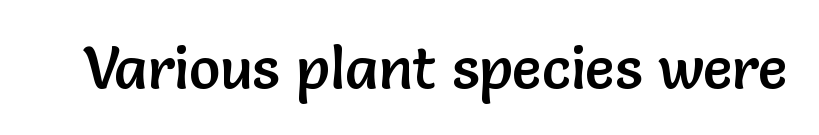
The image shows 59 px sans-serif type, upright; set normal letter spacing, not underlined; low stroke contrast and a medium x-height.
